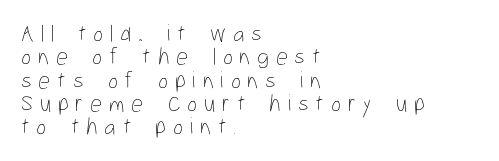
The image shows 24 px text type, upright; set left-aligned, tight line spacing (0.97x), unusually wide letter spacing (+0.28 em), not underlined.
